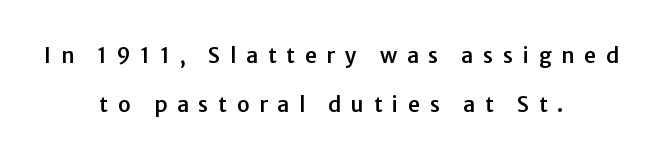
The image shows 21 px text type, upright; set centered, loose line spacing (2.34x), unusually wide letter spacing (+0.46 em), not underlined.
